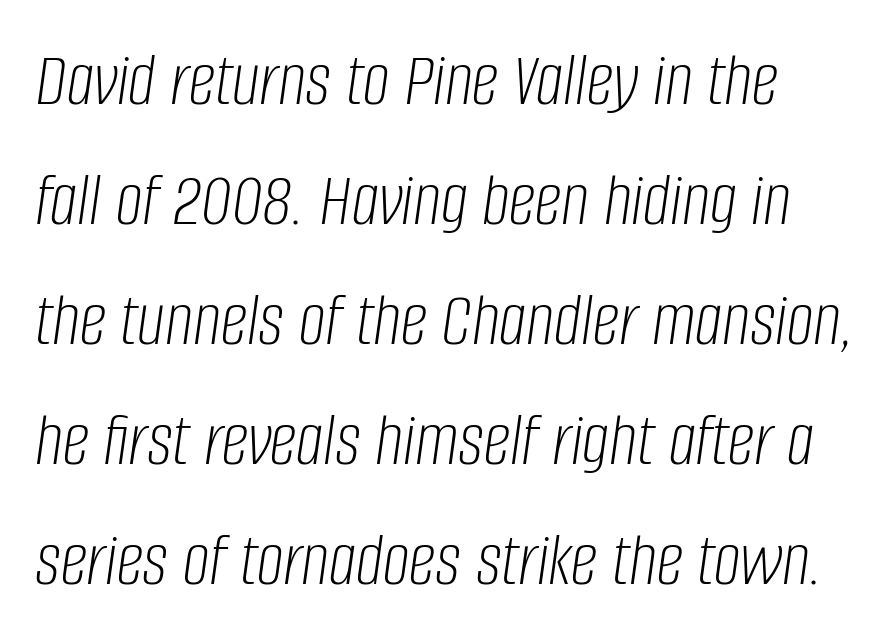
{"italic": "yes", "lean": "right", "slant_degrees": 8, "bold": "no", "weight": "light", "width": "condensed", "stroke_contrast": "low", "x_height": "large", "monospaced": "no", "underline": "no", "line_spacing": "normal", "line_spacing_ratio": 1.58, "letter_spacing": "normal", "letter_spacing_em": 0.0, "glyph_px": 76}
